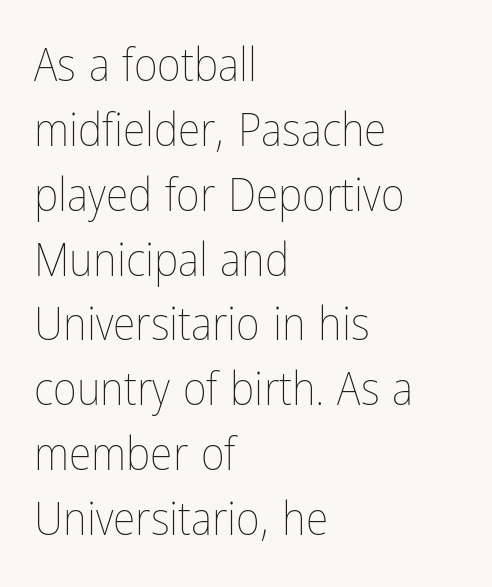
Q: Is the text bold? A: No.
Q: Is the text italic (slanted)? A: No, it is upright.
Q: Is the text underlined? A: No.
Q: How is the paragraph aligned? A: Left-aligned.
Q: Is the spacing between letters normal or unusually wide? A: Normal.
Q: Is the spacing between lines tight, normal or loose? A: Normal.
Q: Width (condensed, normal, or wide)? A: Condensed.
Q: Stroke contrast? A: Low.
Q: x-height? A: Medium.
Q: Monospaced? A: No.
